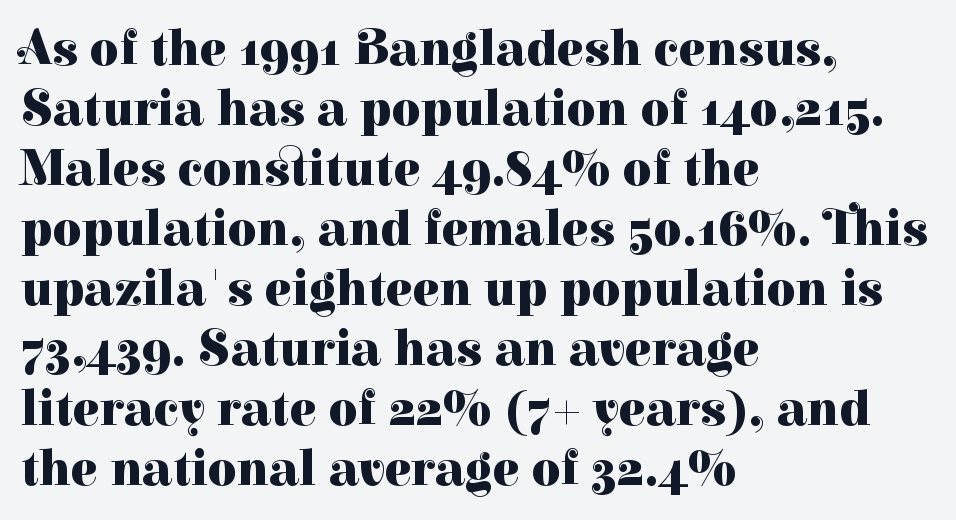
{"serif": "yes", "italic": "no", "bold": "yes", "weight": "heavy", "width": "normal", "stroke_contrast": "high", "x_height": "medium", "monospaced": "no", "underline": "no", "align": "left", "line_spacing_ratio": 1.2, "letter_spacing": "normal", "letter_spacing_em": 0.0, "glyph_px": 50}
